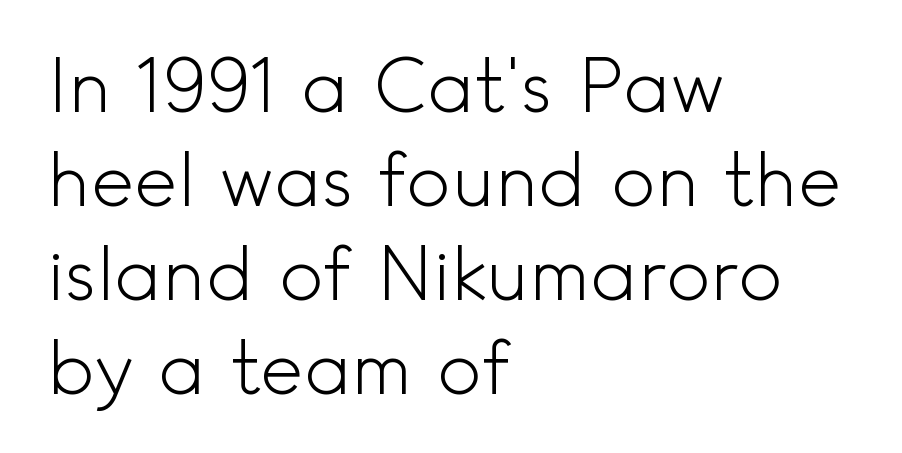
Q: Is the text bold? A: No.
Q: Is the text italic (slanted)? A: No, it is upright.
Q: Is the typeface a serif or a sans-serif typeface? A: Sans-serif.
Q: Is the text underlined? A: No.
Q: How is the paragraph aligned? A: Left-aligned.
Q: Is the spacing between letters normal or unusually wide? A: Normal.
Q: Is the spacing between lines tight, normal or loose? A: Normal.
Q: Width (condensed, normal, or wide)? A: Normal.
Q: x-height? A: Small.
Q: Monospaced? A: No.
